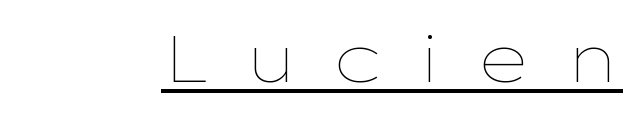
The image shows 66 px thin, wide type, upright; set unusually wide letter spacing (+0.5 em), underlined; low stroke contrast and a medium x-height.
